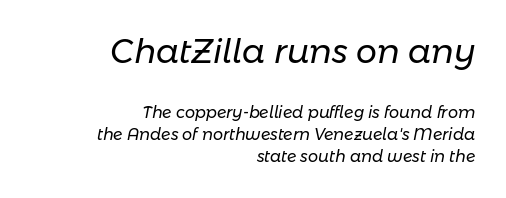
{"italic": "yes", "lean": "right", "slant_degrees": 11, "bold": "no", "weight": "regular", "width": "normal", "stroke_contrast": "low", "x_height": "medium", "monospaced": "no", "underline": "no", "align": "right", "line_spacing": "normal", "line_spacing_ratio": 1.36, "letter_spacing": "normal", "letter_spacing_em": 0.0, "larger_block": "first", "size_ratio": 2.06, "glyph_px": 33}
